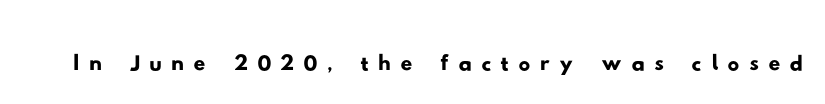
Q: Is the typeface a serif or a sans-serif typeface? A: Sans-serif.
Q: Is the text underlined? A: No.
Q: Width (condensed, normal, or wide)? A: Wide.
Q: Stroke contrast? A: Low.
Q: x-height? A: Small.
Q: Monospaced? A: No.
